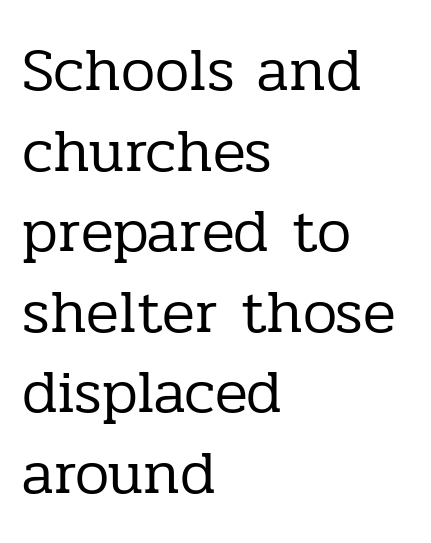
{"serif": "yes", "italic": "no", "bold": "no", "weight": "regular", "width": "normal", "stroke_contrast": "low", "x_height": "medium", "monospaced": "no", "underline": "no", "align": "left", "line_spacing": "normal", "line_spacing_ratio": 1.32, "letter_spacing": "normal", "letter_spacing_em": 0.0, "glyph_px": 61}
